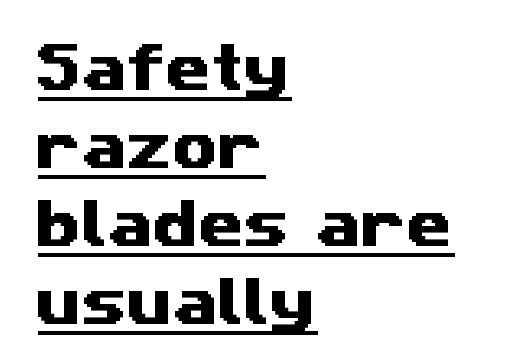
{"serif": "no", "width": "wide", "stroke_contrast": "medium", "x_height": "medium", "monospaced": "no", "underline": "yes", "align": "left", "line_spacing": "normal", "line_spacing_ratio": 1.5, "letter_spacing": "normal", "letter_spacing_em": 0.0, "glyph_px": 52}
